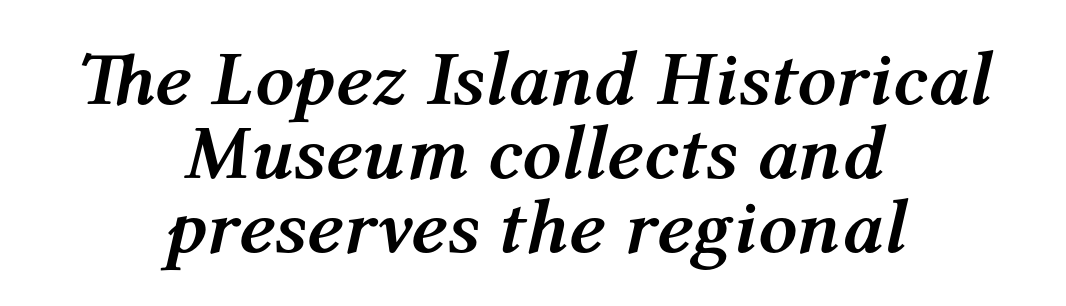
{"italic": "yes", "lean": "right", "slant_degrees": 12, "bold": "yes", "weight": "semibold", "width": "normal", "stroke_contrast": "medium", "x_height": "medium", "monospaced": "no", "underline": "no", "align": "center", "line_spacing": "tight", "line_spacing_ratio": 0.96, "letter_spacing": "normal", "letter_spacing_em": 0.0, "glyph_px": 77}
